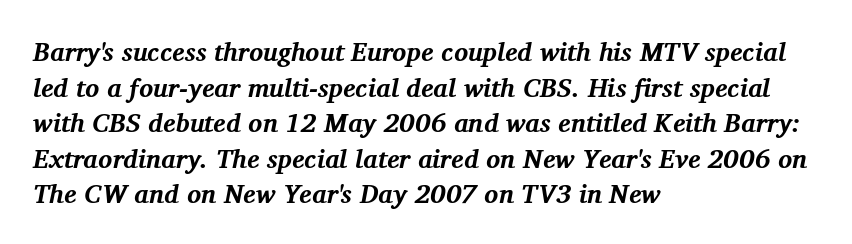
You can tell it's italic because the verticals aren't actually vertical. Beneath every word, the page is bare. What's the leading like? Ordinary, nothing unusual. Honestly, the letter spacing is just normal — you wouldn't notice it. The face used here has the dense, thick strokes of a bold. Line beginnings align vertically; line endings do not.
